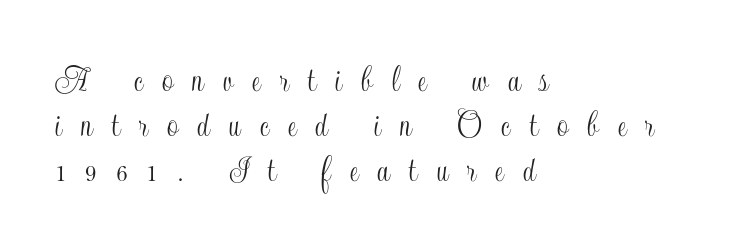
Short and long lines alike share a common starting point at left. Do the characters align in a grid? No, the font is proportional. The line texture is sparse and dotted thanks to wide tracking. Quick note: underline off.
